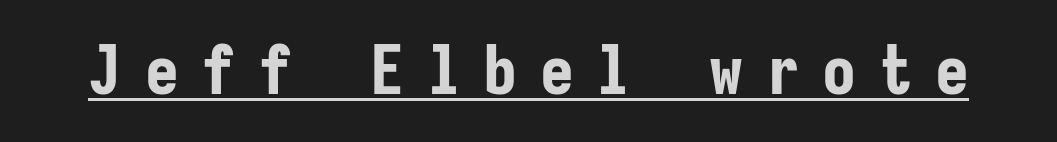
Q: Is the text bold? A: Yes.
Q: Is the text italic (slanted)? A: No, it is upright.
Q: Is the typeface a serif or a sans-serif typeface? A: Sans-serif.
Q: Is the text underlined? A: Yes.
Q: Is the spacing between letters normal or unusually wide? A: Unusually wide.
Q: Width (condensed, normal, or wide)? A: Condensed.
Q: Stroke contrast? A: Low.
Q: x-height? A: Medium.
Q: Monospaced? A: Yes.
